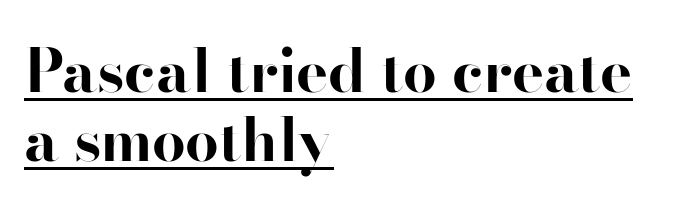
Q: Is the text bold? A: Yes.
Q: Is the text italic (slanted)? A: No, it is upright.
Q: Is the typeface a serif or a sans-serif typeface? A: Serif.
Q: Is the text underlined? A: Yes.
Q: How is the paragraph aligned? A: Left-aligned.
Q: Is the spacing between letters normal or unusually wide? A: Normal.
Q: Is the spacing between lines tight, normal or loose? A: Tight.
Q: Width (condensed, normal, or wide)? A: Normal.
Q: Stroke contrast? A: High.
Q: x-height? A: Small.
Q: Monospaced? A: No.
